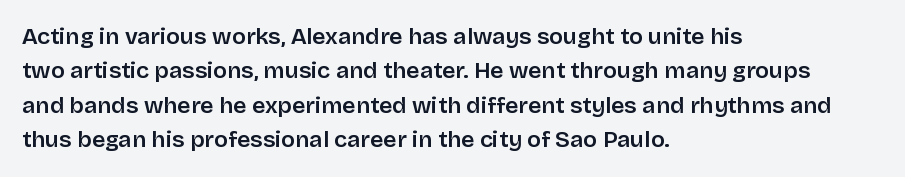
The sample has been set in demibold, a notch under bold. Students, observe: this is what conventionally led text looks like. All the whitespace from short lines collects on the right. Descenders are the only things crossing below the line.
